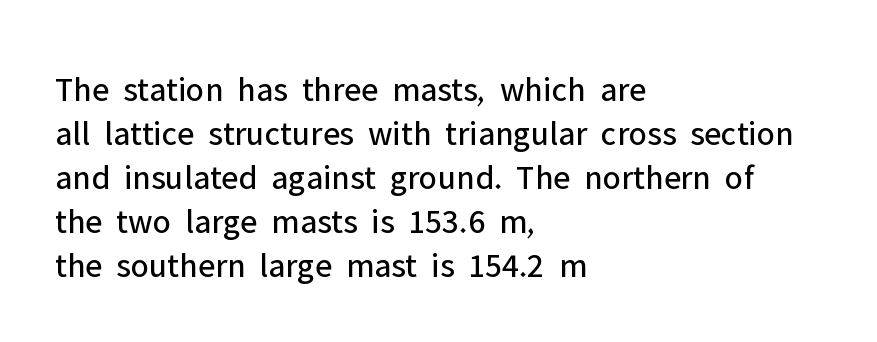
{"serif": "no", "italic": "no", "bold": "no", "weight": "regular", "width": "normal", "stroke_contrast": "low", "x_height": "medium", "monospaced": "no", "underline": "no", "align": "left", "line_spacing": "normal", "line_spacing_ratio": 1.26, "letter_spacing": "normal", "letter_spacing_em": 0.0, "glyph_px": 35}
